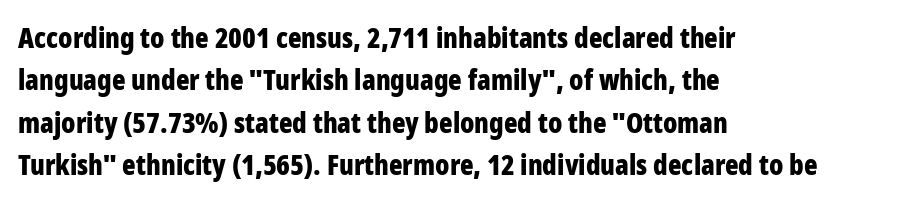
Q: Is the text bold? A: Yes.
Q: Is the text italic (slanted)? A: No, it is upright.
Q: Is the typeface a serif or a sans-serif typeface? A: Sans-serif.
Q: Is the text underlined? A: No.
Q: How is the paragraph aligned? A: Left-aligned.
Q: Is the spacing between letters normal or unusually wide? A: Normal.
Q: Is the spacing between lines tight, normal or loose? A: Normal.
Q: Width (condensed, normal, or wide)? A: Condensed.
Q: Stroke contrast? A: Low.
Q: x-height? A: Medium.
Q: Monospaced? A: No.
